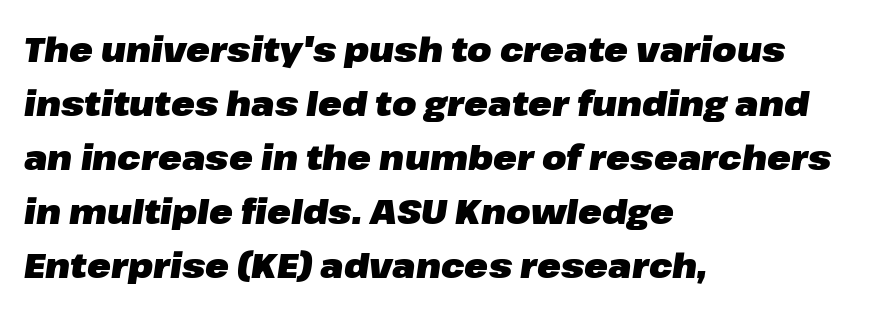
Evenly set lines give the paragraph a standard silhouette. These lines keep a tight, regular rhythm from letter to letter. The zone under the glyphs is completely vacant. The passage shown is emphatically bold. Looking at the ascenders, they clearly lean. Note the varied advance widths — an 'i' is clearly narrower than an 'm'.
